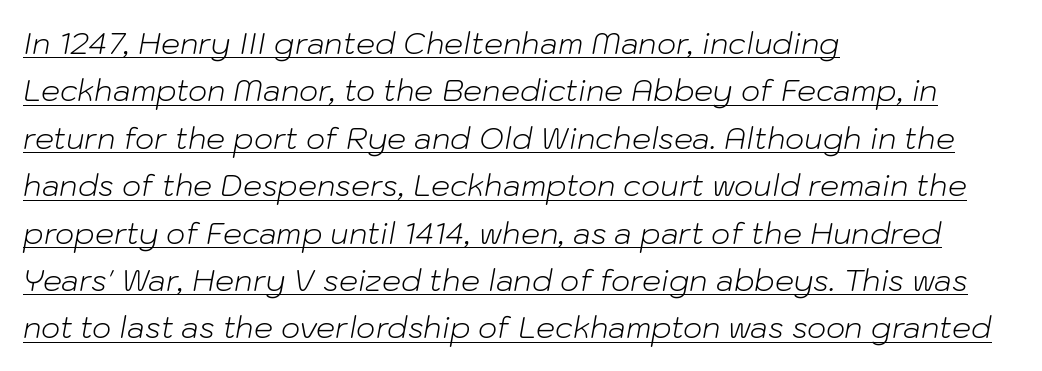
{"italic": "yes", "lean": "right", "slant_degrees": 10, "bold": "no", "weight": "light", "width": "normal", "stroke_contrast": "low", "x_height": "medium", "monospaced": "no", "underline": "yes", "align": "left", "line_spacing": "normal", "line_spacing_ratio": 1.58, "letter_spacing": "normal", "letter_spacing_em": 0.0, "glyph_px": 30}
